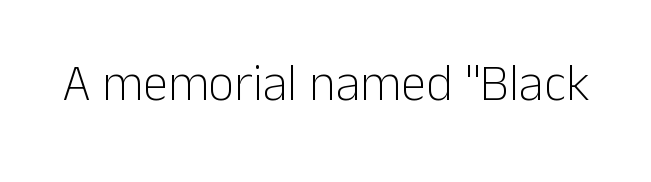
Q: Is the text bold? A: No.
Q: Is the text italic (slanted)? A: No, it is upright.
Q: Is the typeface a serif or a sans-serif typeface? A: Sans-serif.
Q: Is the text underlined? A: No.
Q: Is the spacing between letters normal or unusually wide? A: Normal.
Q: Width (condensed, normal, or wide)? A: Normal.
Q: Stroke contrast? A: Low.
Q: x-height? A: Medium.
Q: Monospaced? A: No.
